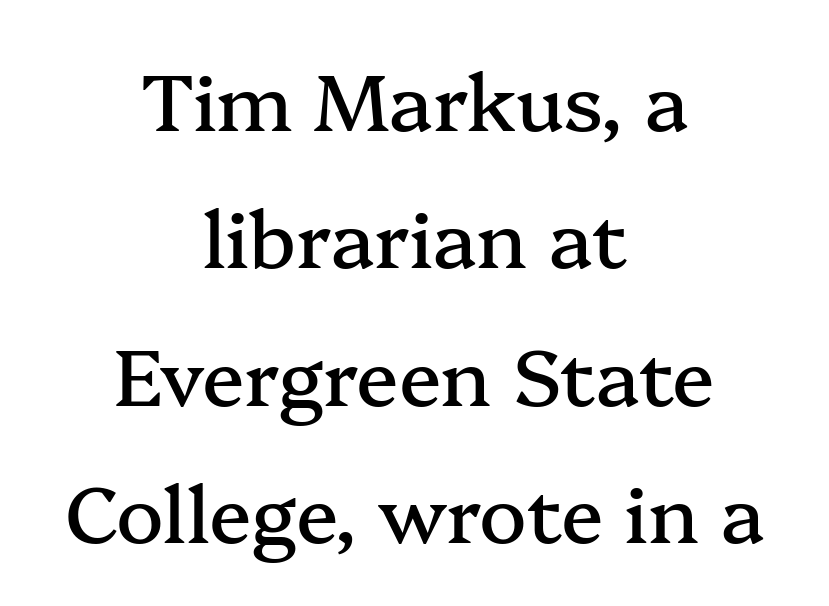
These lines are rendered in a variable-pitch font. Compared with a flush-left layout, this one balances lines on the center instead. A clean baseline with only descenders dipping below it. The specimen reads as upright at a glance. The face used here is seriffed, in the tradition of book romans.
